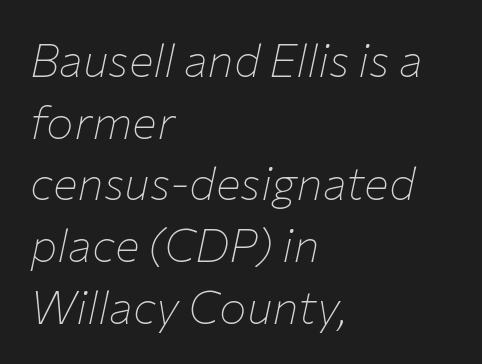
The image shows 46 px thin type, italic (leaning right); set left-aligned, normal line spacing (1.34x), normal letter spacing, not underlined; low stroke contrast and a medium x-height.
